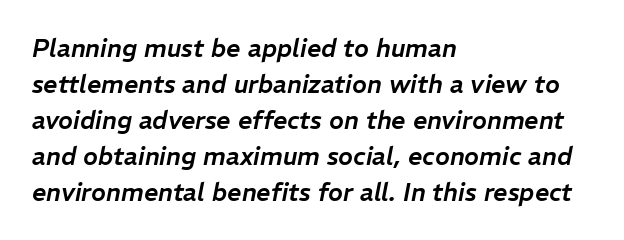
Q: Is the text italic (slanted)? A: Yes, it leans right by about 11 degrees.
Q: Is the text underlined? A: No.
Q: How is the paragraph aligned? A: Left-aligned.
Q: Is the spacing between letters normal or unusually wide? A: Normal.
Q: Is the spacing between lines tight, normal or loose? A: Normal.
